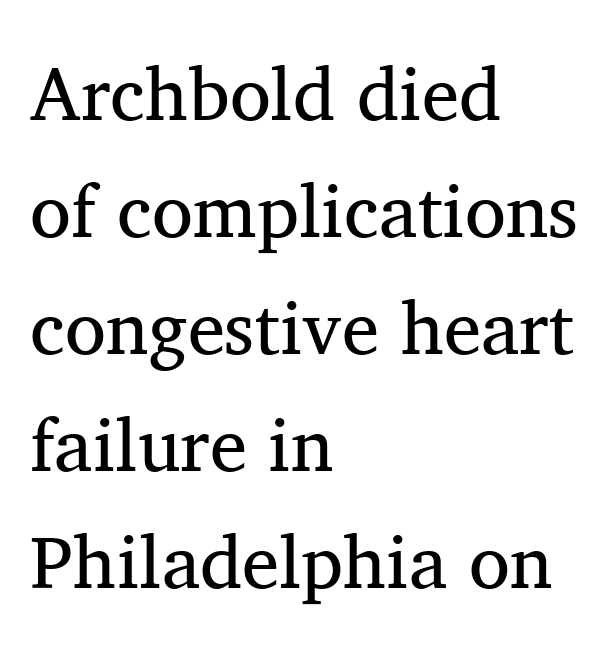
A serif font was chosen for this passage. Notice how the passage keeps a crisp vertical edge on the left only. Words float on clear page, feet unadorned. Vertical stems look standard width or narrower in stroke. Look at the tracking — it's just the regular setting, nothing added.
